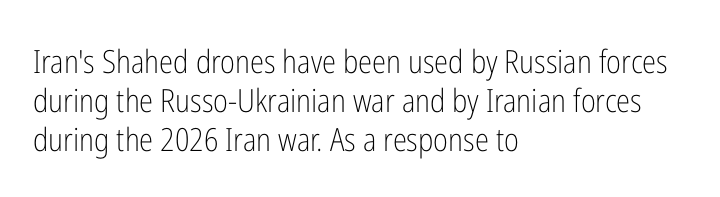
{"serif": "no", "italic": "no", "bold": "no", "weight": "light", "width": "condensed", "stroke_contrast": "low", "x_height": "medium", "monospaced": "no", "underline": "no", "align": "left", "line_spacing_ratio": 1.22, "letter_spacing": "normal", "letter_spacing_em": 0.0, "glyph_px": 32}
